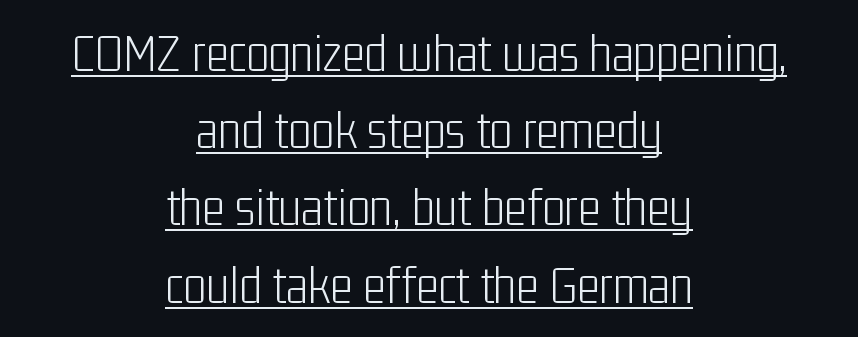
The image shows 54 px light, condensed sans-serif type, upright; set centered, normal line spacing (1.43x), normal letter spacing, underlined; low stroke contrast and a medium x-height.
